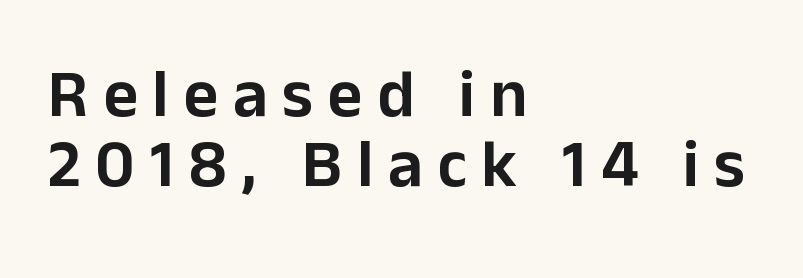
Q: Is the text italic (slanted)? A: No, it is upright.
Q: Is the typeface a serif or a sans-serif typeface? A: Sans-serif.
Q: Is the text underlined? A: No.
Q: How is the paragraph aligned? A: Left-aligned.
Q: Is the spacing between letters normal or unusually wide? A: Unusually wide.
Q: Is the spacing between lines tight, normal or loose? A: Tight.
Q: Width (condensed, normal, or wide)? A: Normal.
Q: Stroke contrast? A: Low.
Q: x-height? A: Medium.
Q: Monospaced? A: No.
